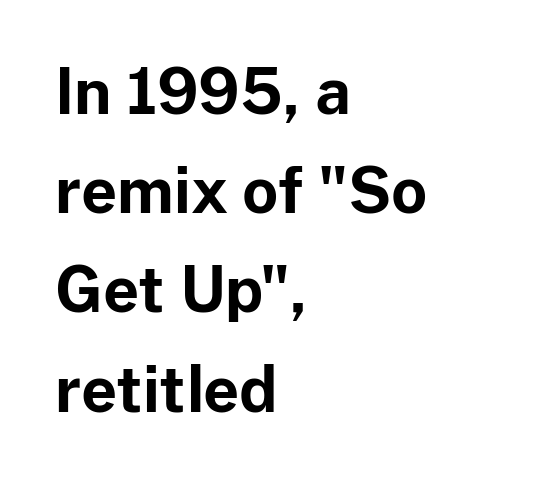
Typographically, this falls in the sans-serif category. In terms of posture, this sample is upright. These lines stack with their left ends in a neat column. The letters advance in unequal steps, a hallmark of proportional type. Bare-footed words on every line.
